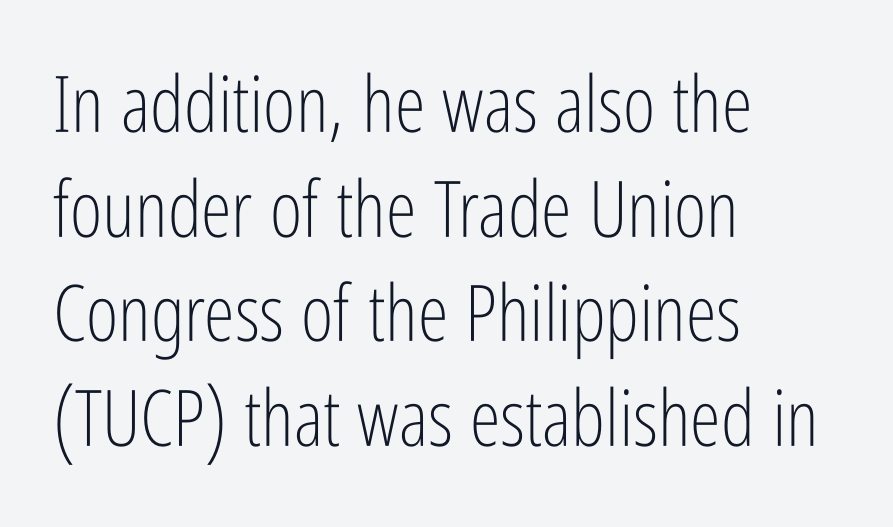
The image shows 78 px light, condensed sans-serif type, upright; set left-aligned, normal line spacing (1.34x), normal letter spacing, not underlined; low stroke contrast and a medium x-height.
